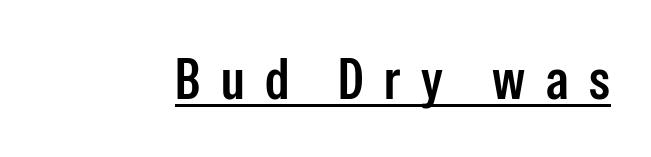
Q: Is the text bold? A: Semi-bold.
Q: Is the text italic (slanted)? A: No, it is upright.
Q: Is the typeface a serif or a sans-serif typeface? A: Sans-serif.
Q: Is the text underlined? A: Yes.
Q: Is the spacing between letters normal or unusually wide? A: Unusually wide.
Q: Width (condensed, normal, or wide)? A: Condensed.
Q: Stroke contrast? A: Low.
Q: x-height? A: Medium.
Q: Monospaced? A: No.
